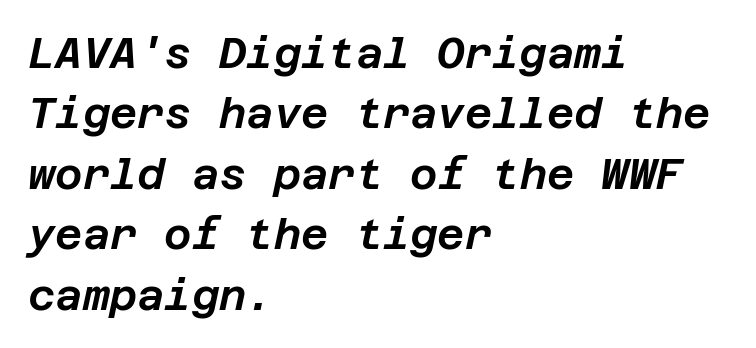
{"italic": "yes", "lean": "right", "slant_degrees": 12, "width": "normal", "stroke_contrast": "low", "x_height": "large", "underline": "no", "align": "left", "line_spacing": "normal", "line_spacing_ratio": 1.44, "letter_spacing": "normal", "letter_spacing_em": 0.0, "glyph_px": 42}
